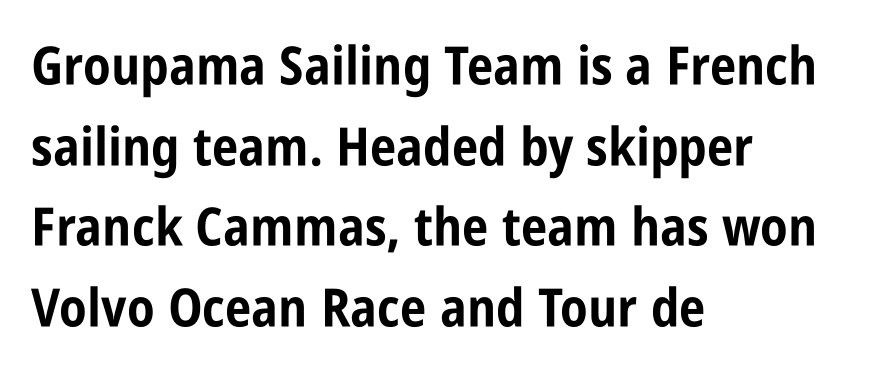
The image shows 53 px bold, condensed sans-serif type, upright; set left-aligned, normal line spacing (1.52x), normal letter spacing, not underlined; low stroke contrast and a large x-height.
